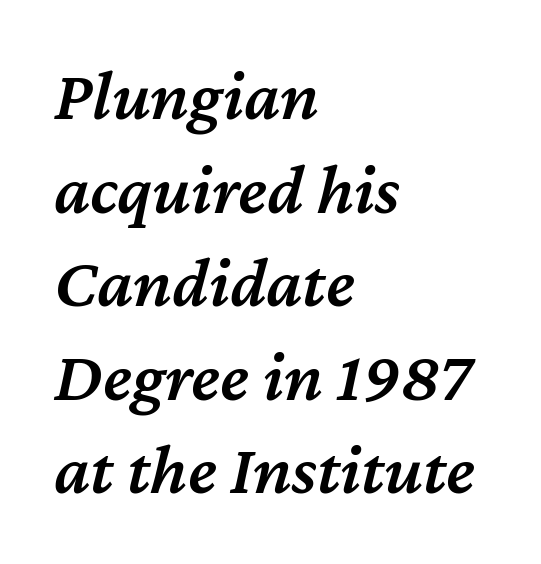
A somewhat darkened texture: the type is semibold rather than bold. If you drew a ruler down the left edge, every line would touch it. This rendering features lettering with no underline. Proportional: the letters do not fall into vertical columns. Emphasis-style slanted type is in use.
